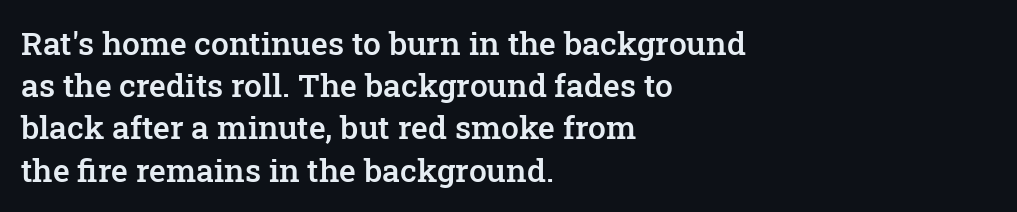
Line beginnings align vertically; line endings do not. Here the designer chose a conventional face with non-uniform glyph widths. Baseline-to-baseline distance is the conventional proportion of letter height. Observe the ordinary spacing: letters are neighbours, not strangers. The baseline area is clear.
